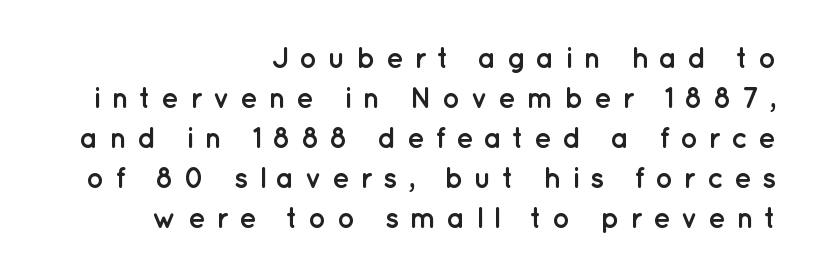
Q: Is the text bold? A: Yes.
Q: Is the text italic (slanted)? A: No, it is upright.
Q: Is the typeface a serif or a sans-serif typeface? A: Sans-serif.
Q: Is the text underlined? A: No.
Q: How is the paragraph aligned? A: Right-aligned.
Q: Is the spacing between letters normal or unusually wide? A: Unusually wide.
Q: Is the spacing between lines tight, normal or loose? A: Normal.
Q: Width (condensed, normal, or wide)? A: Normal.
Q: Stroke contrast? A: Low.
Q: x-height? A: Medium.
Q: Monospaced? A: No.
